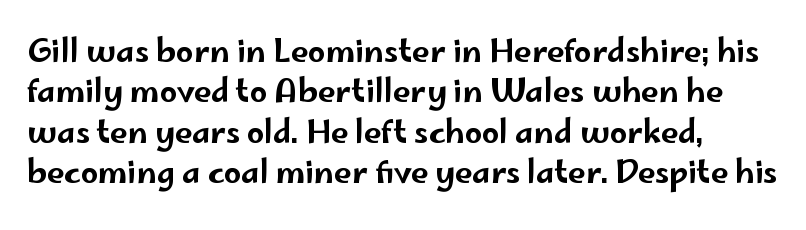
{"serif": "no", "italic": "no", "width": "wide", "stroke_contrast": "low", "x_height": "small", "monospaced": "no", "underline": "no", "align": "left", "line_spacing": "normal", "line_spacing_ratio": 1.3, "letter_spacing": "normal", "letter_spacing_em": 0.0, "glyph_px": 31}
